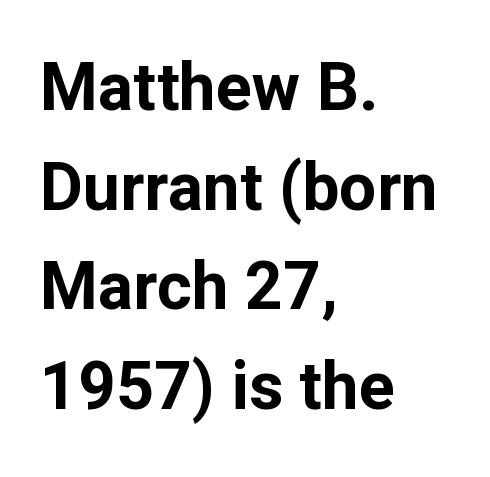
The image shows 66 px bold sans-serif type, upright; set left-aligned, normal line spacing (1.51x), normal letter spacing, not underlined; low stroke contrast and a medium x-height.
